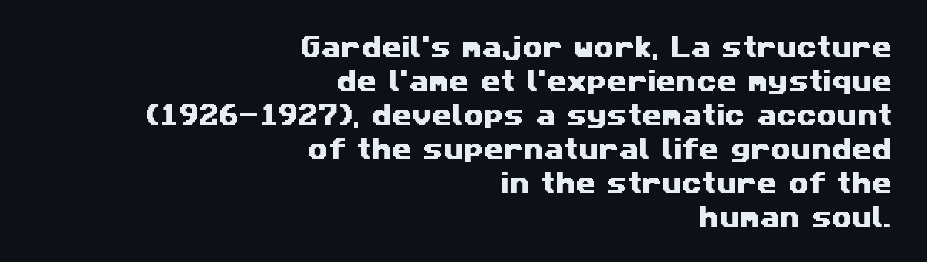
The image shows 23 px text type; set right-aligned, normal line spacing (1.48x), normal letter spacing, not underlined.
